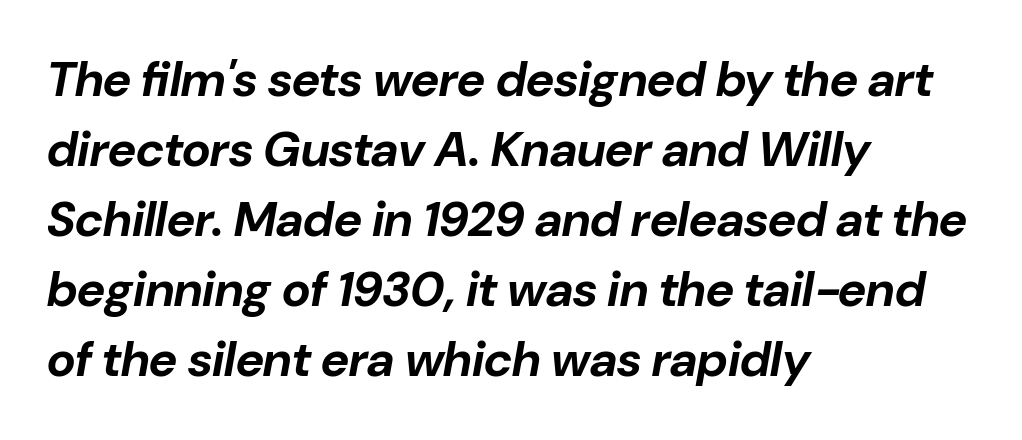
Q: Is the text bold? A: Yes.
Q: Is the text italic (slanted)? A: Yes, it leans right by about 10 degrees.
Q: Is the text underlined? A: No.
Q: How is the paragraph aligned? A: Left-aligned.
Q: Is the spacing between letters normal or unusually wide? A: Normal.
Q: Is the spacing between lines tight, normal or loose? A: Normal.
Q: Width (condensed, normal, or wide)? A: Normal.
Q: Stroke contrast? A: Low.
Q: x-height? A: Medium.
Q: Monospaced? A: No.
